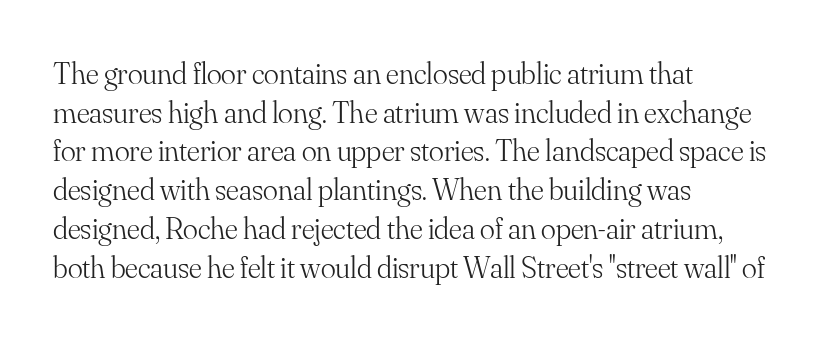
The axis of the letterforms is exactly vertical. Reading down the block, your eye returns to a fixed left position each line. The typeface has the unassuming heft of standard copy or less. Old-style or modern, the face here clearly has serifs. Tracking value appears to be zero — textbook default spacing. The baseline area is clear.
